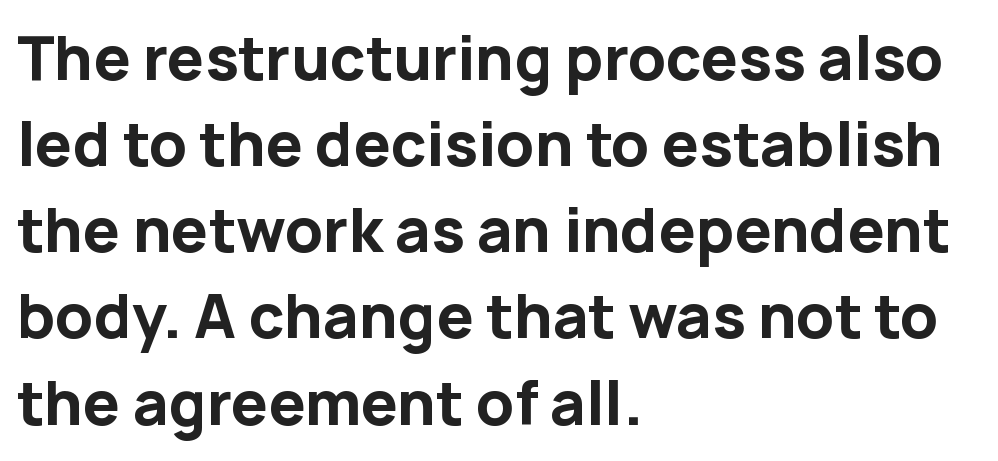
{"serif": "no", "italic": "no", "bold": "yes", "weight": "bold", "width": "normal", "stroke_contrast": "low", "x_height": "medium", "monospaced": "no", "underline": "no", "align": "left", "line_spacing": "normal", "line_spacing_ratio": 1.46, "letter_spacing": "normal", "letter_spacing_em": 0.0, "glyph_px": 59}
